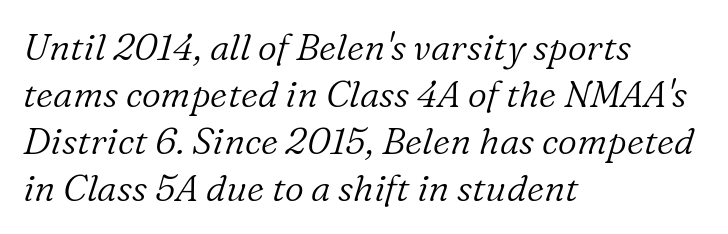
{"serif": "yes", "italic": "yes", "lean": "right", "slant_degrees": 16, "bold": "no", "weight": "light", "width": "normal", "stroke_contrast": "low", "x_height": "medium", "monospaced": "no", "underline": "no", "align": "left", "line_spacing": "normal", "line_spacing_ratio": 1.27, "letter_spacing": "normal", "letter_spacing_em": 0.0, "glyph_px": 37}
